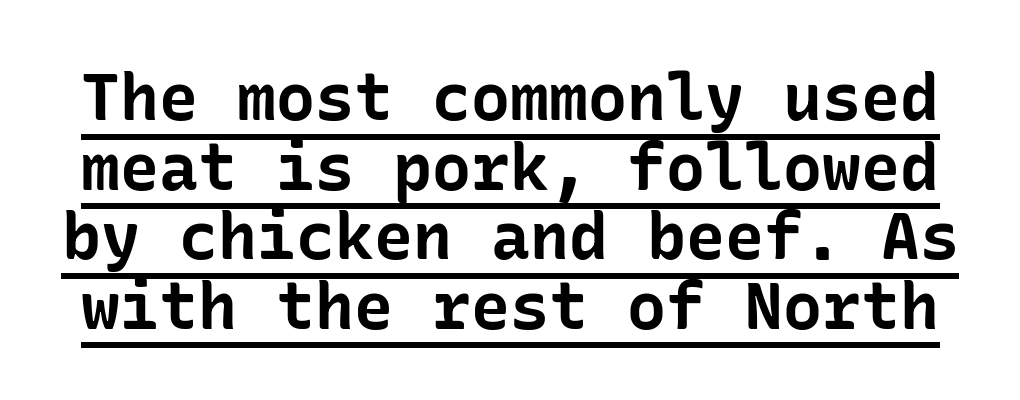
Words appear dense and cohesive because spacing is normal. This is sans-serif lettering, the kind often seen on screens and signage. Upright lettering throughout. Vertical spacing — tight. Compared with an ordinary text face, these strokes are far heavier — a full bold.
